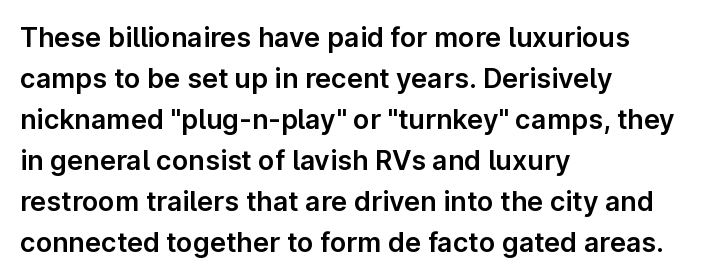
Q: Is the text italic (slanted)? A: No, it is upright.
Q: Is the text underlined? A: No.
Q: How is the paragraph aligned? A: Left-aligned.
Q: Is the spacing between letters normal or unusually wide? A: Normal.
Q: Is the spacing between lines tight, normal or loose? A: Normal.
